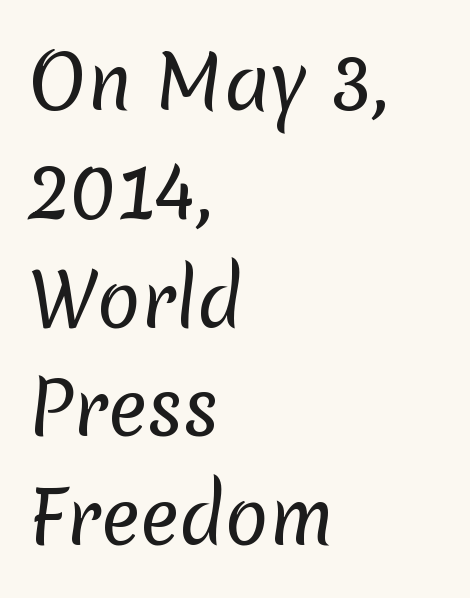
Q: Is the text bold? A: No.
Q: Is the typeface a serif or a sans-serif typeface? A: Sans-serif.
Q: Is the text underlined? A: No.
Q: How is the paragraph aligned? A: Left-aligned.
Q: Is the spacing between letters normal or unusually wide? A: Normal.
Q: Is the spacing between lines tight, normal or loose? A: Normal.
Q: Width (condensed, normal, or wide)? A: Normal.
Q: Stroke contrast? A: Low.
Q: x-height? A: Medium.
Q: Monospaced? A: No.
